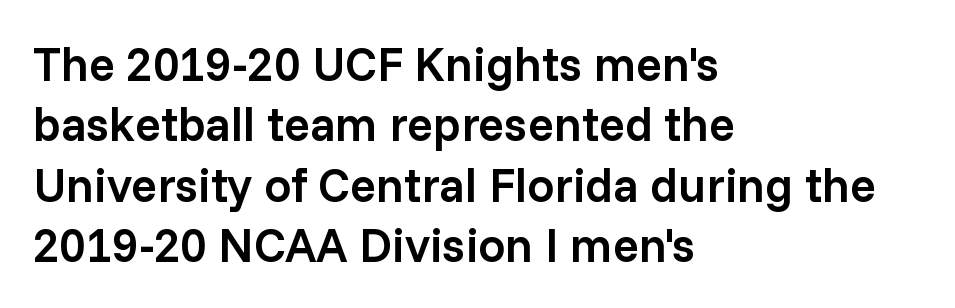
The characters look somewhat weighty, a semibold short of true bold. These lines were composed using upright roman letters. The typeface chosen for these lines omits serifs. This sample is left-justified, so line endings fall wherever the words run out. Each letter keeps its own natural width here, so spacing adapts to shape. The foot of each line stays bare and open.
